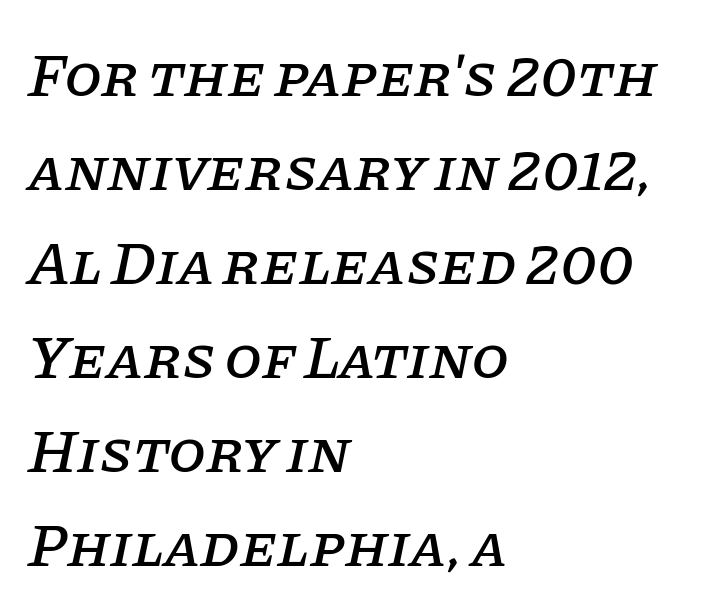
The typeface chosen for these lines features serifs. The typesetter chose a ragged-right arrangement here. The type is set solid horizontally, with unmodified tracking. Decoration check: the copy has no underline. Slanted lettering throughout. Proportional: the letters do not fall into vertical columns.
